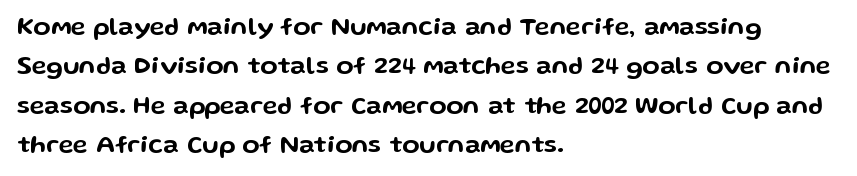
{"italic": "no", "underline": "no", "align": "left", "line_spacing": "normal", "line_spacing_ratio": 1.58, "letter_spacing": "normal", "letter_spacing_em": 0.0, "glyph_px": 25}
